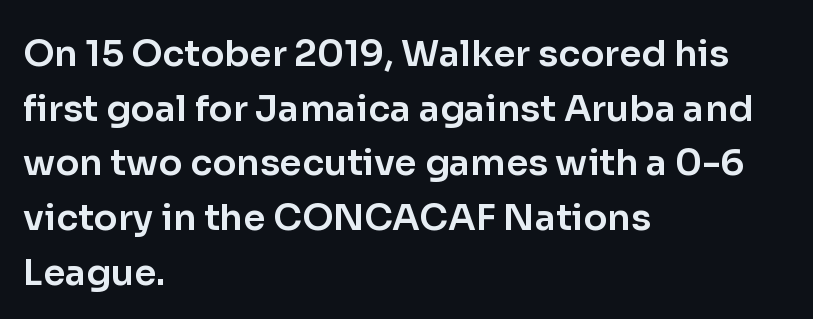
Which margin do the lines hug? The left one — the right edge is uneven. Observe the ordinary spacing: letters are neighbours, not strangers. Each new line begins a customary step beneath the previous one. Just letters on the line, the space beneath them empty. Do the characters align in a grid? No, the font is proportional. The face used here is a sans, in the tradition of grotesques and geometrics.
